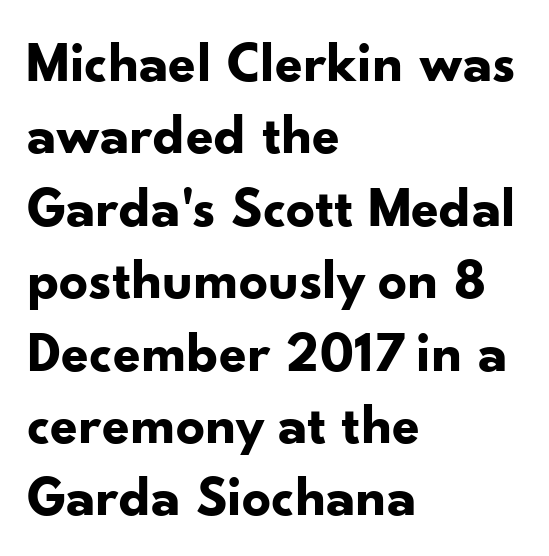
The image shows 57 px bold sans-serif type, upright; set left-aligned, normal line spacing (1.27x), normal letter spacing, not underlined; low stroke contrast and a small x-height.
